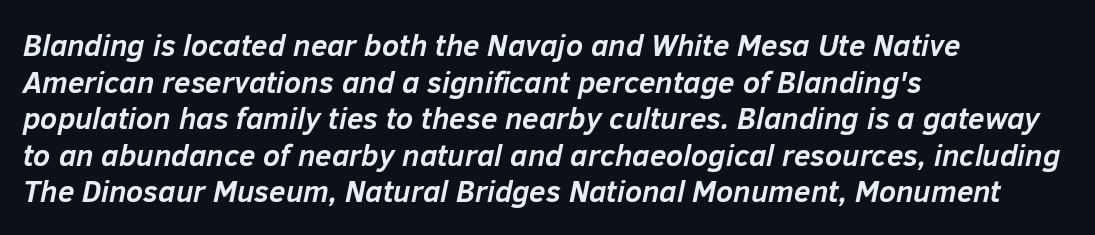
{"italic": "yes", "lean": "right", "slant_degrees": 12, "bold": "yes", "weight": "semibold", "width": "normal", "stroke_contrast": "low", "x_height": "medium", "monospaced": "no", "underline": "no", "align": "left", "line_spacing_ratio": 1.22, "letter_spacing": "normal", "letter_spacing_em": 0.0, "glyph_px": 30}
